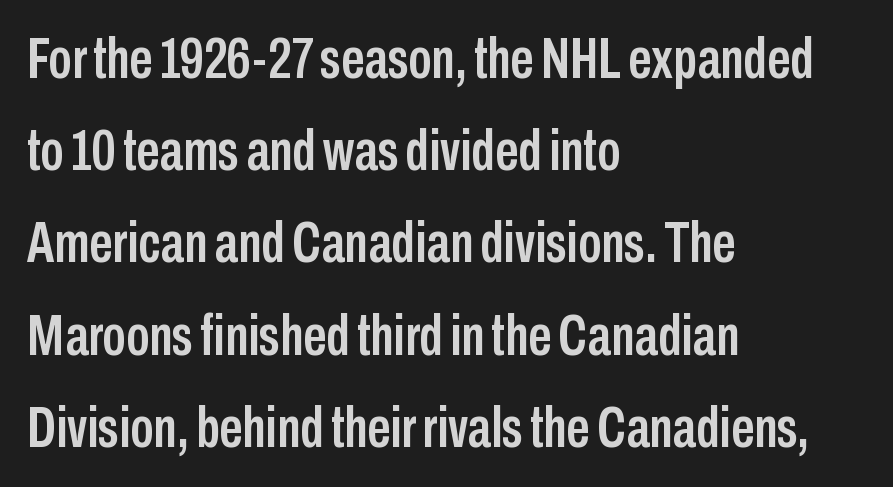
No italicization has been applied; the sample stays upright. These lines sit exactly where default settings would place them. All the whitespace from short lines collects on the right. Here the glyphs are tracked normally, forming tight word shapes. Letterform terminals end flat and unadorned throughout the passage.
